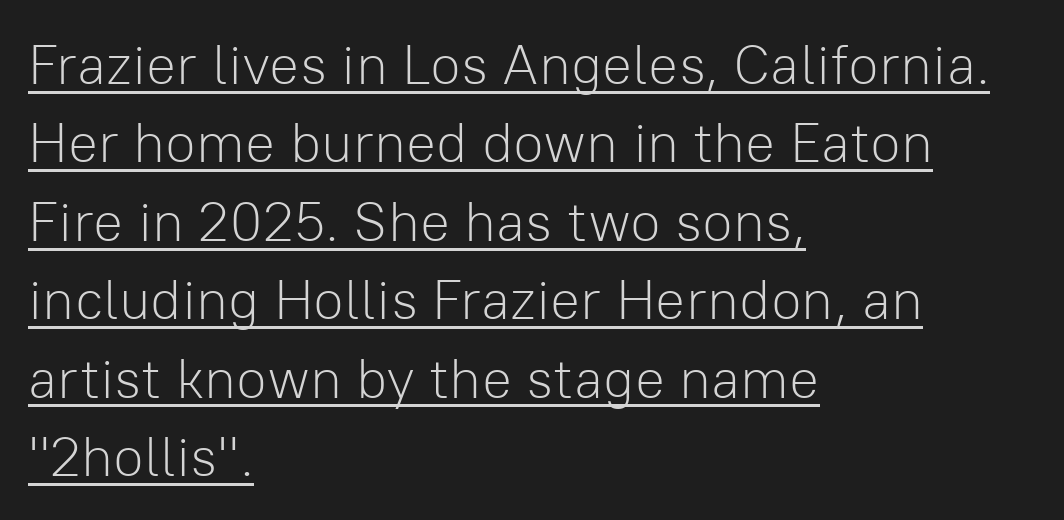
The image shows 56 px light sans-serif type, upright; set left-aligned, normal line spacing (1.4x), normal letter spacing, underlined; low stroke contrast and a medium x-height.
